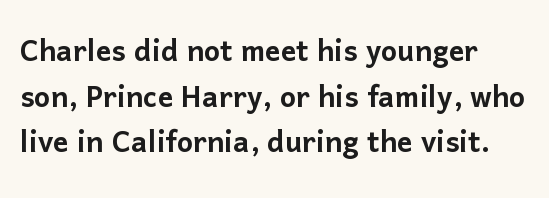
Q: Is the text italic (slanted)? A: No, it is upright.
Q: Is the typeface a serif or a sans-serif typeface? A: Sans-serif.
Q: Is the text underlined? A: No.
Q: How is the paragraph aligned? A: Left-aligned.
Q: Is the spacing between letters normal or unusually wide? A: Normal.
Q: Width (condensed, normal, or wide)? A: Normal.
Q: Stroke contrast? A: Low.
Q: x-height? A: Medium.
Q: Monospaced? A: No.
